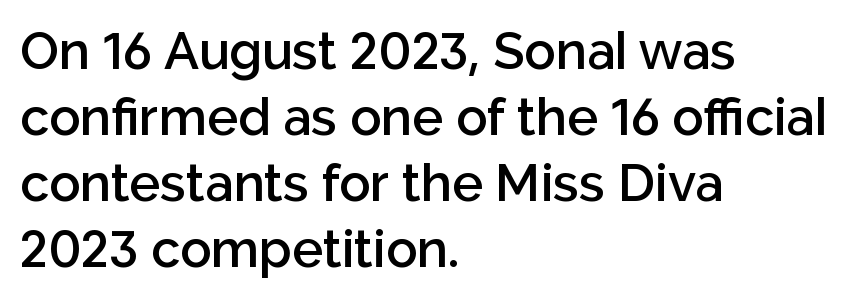
The passage shown is semibold, sitting just below true bold. Unlike italic type, these characters show no tilt at all. Notice how descenders clear the ascenders below comfortably — that's standard leading. Serif or sans? Sans — the stroke terminals are bare. A student would call this left alignment; a typographer would say flush left, rag right. The gaps between neighbouring characters are ordinary and unremarkable.
